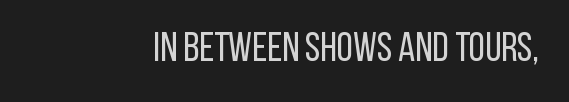
{"serif": "no", "italic": "no", "bold": "no", "weight": "regular", "width": "condensed", "stroke_contrast": "low", "x_height": "large", "monospaced": "no", "underline": "no", "letter_spacing": "normal", "letter_spacing_em": 0.0, "glyph_px": 41}
